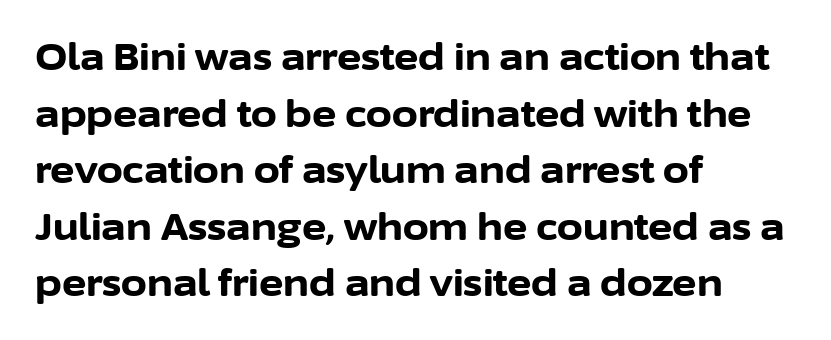
The image shows 37 px bold sans-serif type, upright; set left-aligned, normal line spacing (1.53x), normal letter spacing, not underlined; low stroke contrast and a medium x-height.
